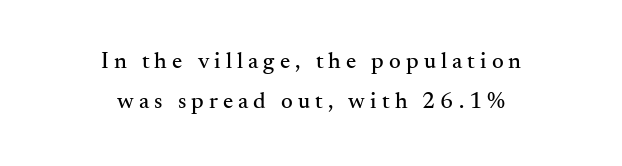
The strip under each line holds only bare page. These lines are centered, leaving both edges ragged. Tall strokes in this sample are plumb rather than angled. Substantial extra tracking has been applied to these lines.
